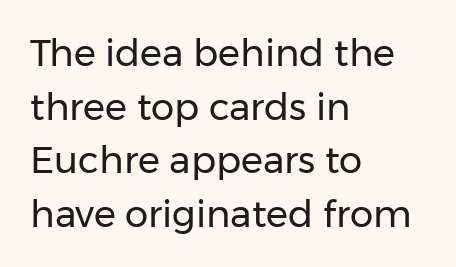
The image shows 37 px regular-weight sans-serif type, upright; set left-aligned, normal line spacing (1.45x), normal letter spacing, not underlined; low stroke contrast and a medium x-height.
